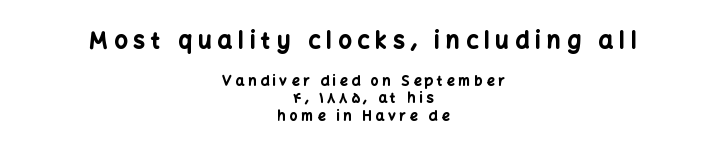
One-word summary of the alignment: center. Weight: bold. The horizontal fit of the characters is loose and conspicuously gappy. The letters stand upright; this is a roman face. Check the space under the baseline: it is left empty. Two sizes are in play, and the larger belongs to the first block.
